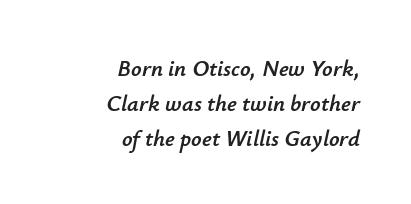
Q: Is the text italic (slanted)? A: Yes, it leans right by about 12 degrees.
Q: Is the text underlined? A: No.
Q: How is the paragraph aligned? A: Right-aligned.
Q: Is the spacing between letters normal or unusually wide? A: Normal.
Q: Is the spacing between lines tight, normal or loose? A: Normal.
